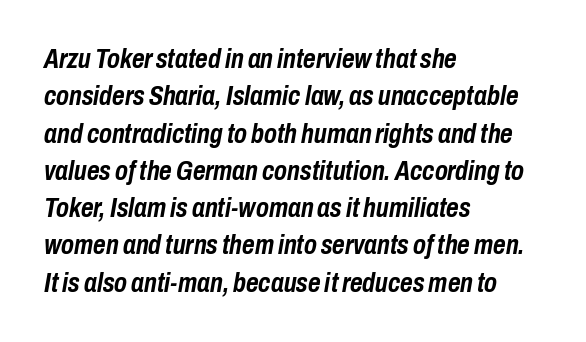
Each new line begins a customary step beneath the previous one. Short and long lines alike share a common starting point at left. Clear beneath every line of the passage. Tall strokes in this sample are angled rather than plumb.
